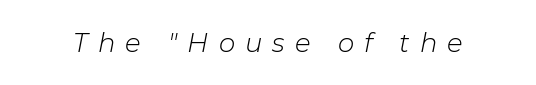
{"italic": "yes", "lean": "right", "slant_degrees": 11, "bold": "no", "underline": "no", "letter_spacing": "wide", "letter_spacing_em": 0.39, "glyph_px": 26}
